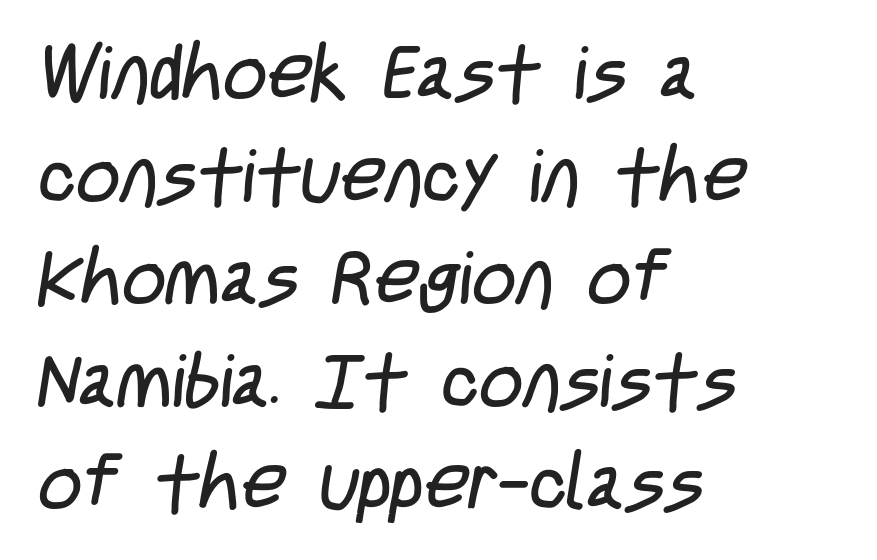
A sans-serif font was chosen for this passage. The face used here is proportionally spaced, like ordinary book or web type. Every row of glyphs begins at an identical x-position on the left. The block of text has a typical density, with ordinary space between rows. The space directly below the letters is spotless. Here the glyphs are tracked normally, forming tight word shapes.
